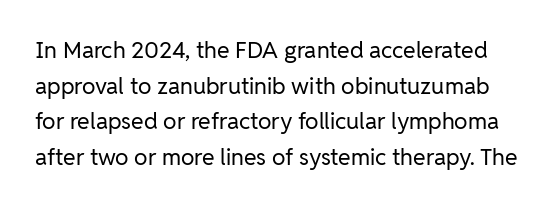
Q: Is the text bold? A: No.
Q: Is the text italic (slanted)? A: No, it is upright.
Q: Is the text underlined? A: No.
Q: Is the spacing between letters normal or unusually wide? A: Normal.
Q: Is the spacing between lines tight, normal or loose? A: Normal.
